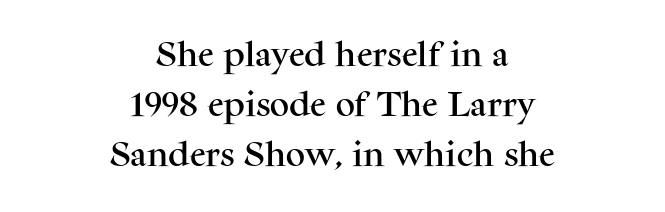
Beneath every word, the page is bare. Does the copy run flush right? No — it is centered line by line. The type is set solid horizontally, with unmodified tracking. Posture: vertical.
